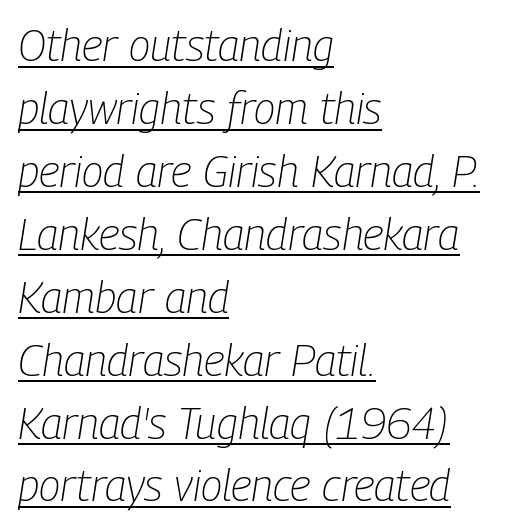
{"italic": "yes", "lean": "right", "slant_degrees": 9, "bold": "no", "weight": "light", "width": "condensed", "stroke_contrast": "low", "x_height": "medium", "monospaced": "no", "underline": "yes", "align": "left", "line_spacing": "normal", "line_spacing_ratio": 1.43, "letter_spacing": "normal", "letter_spacing_em": 0.0, "glyph_px": 44}
